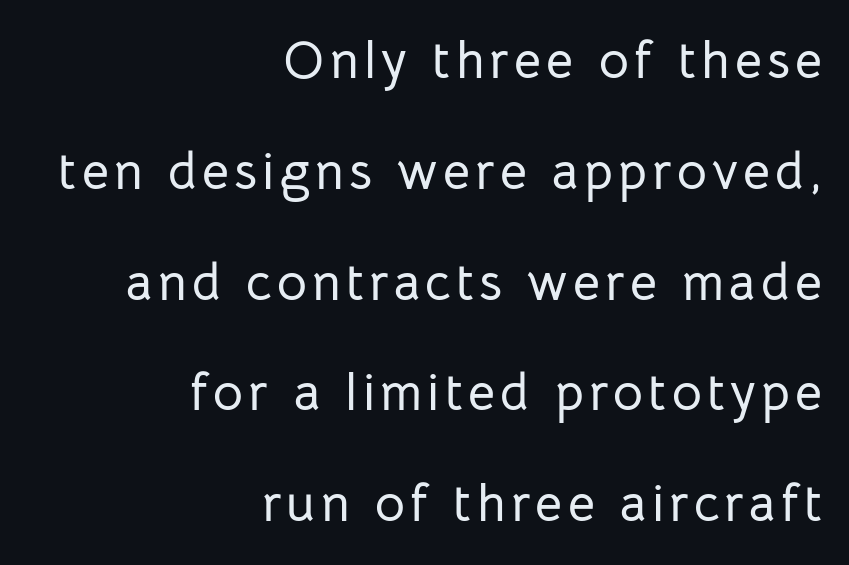
The image shows 52 px sans-serif type, upright; set right-aligned, loose line spacing (2.13x), not underlined; low stroke contrast and a medium x-height.
